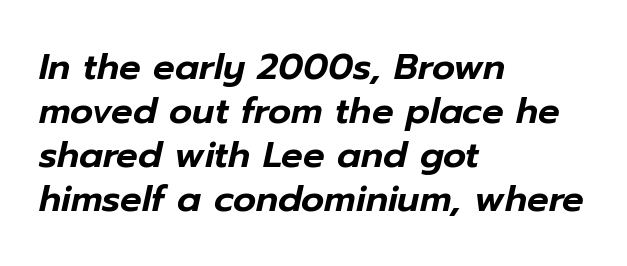
{"italic": "yes", "lean": "right", "slant_degrees": 12, "width": "normal", "stroke_contrast": "low", "x_height": "medium", "monospaced": "no", "underline": "no", "align": "left", "line_spacing_ratio": 1.22, "letter_spacing": "normal", "letter_spacing_em": 0.0, "glyph_px": 36}
